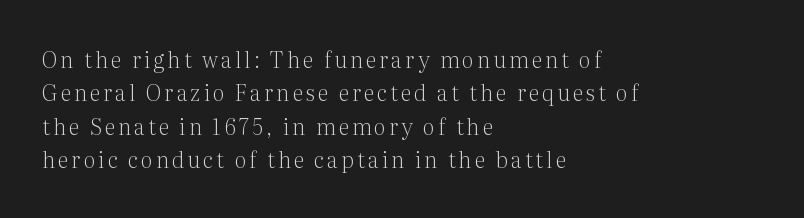
Horizontal alignment here is leftward, the default for most running prose. Only glyphs here, with clear space below each row. Is there any slant? The stems are plumb. The rendering uses a moderate line-height, typical for paragraphs.
